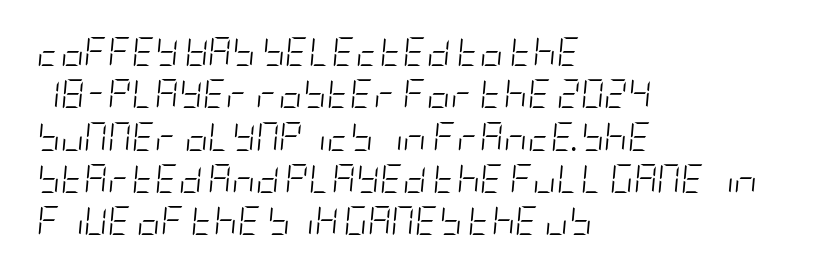
The image shows 29 px light, condensed type, italic (leaning right); set left-aligned, normal line spacing (1.46x), normal letter spacing, not underlined; low stroke contrast and a large x-height.
